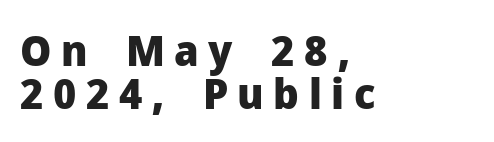
Visually the block forms a straight wall on the left and a jagged coastline on the right. How heavy is the stroke? Heavy — this is a bold. No italicization has been applied; the sample stays upright. Has an underline been added? It has not. Does extra space separate the letters? Yes, quite a lot of it.
